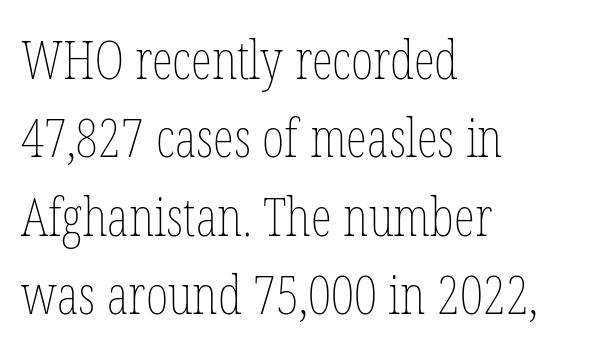
{"italic": "no", "bold": "no", "weight": "thin", "width": "condensed", "stroke_contrast": "low", "x_height": "medium", "monospaced": "no", "underline": "no", "align": "left", "line_spacing": "normal", "line_spacing_ratio": 1.45, "letter_spacing": "normal", "letter_spacing_em": 0.0, "glyph_px": 54}
